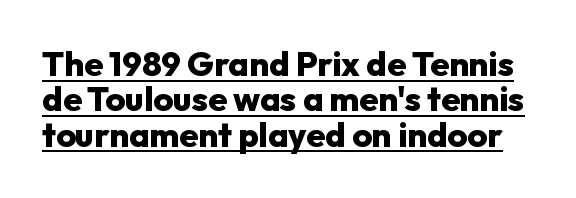
A typographer would call this underscored text. The type family on display is of the sans-serif kind. Notice how descenders almost collide with the ascenders below — that's tight leading. Proportional: the letters do not fall into vertical columns. Plenty of ink on the page — the face is bold.
